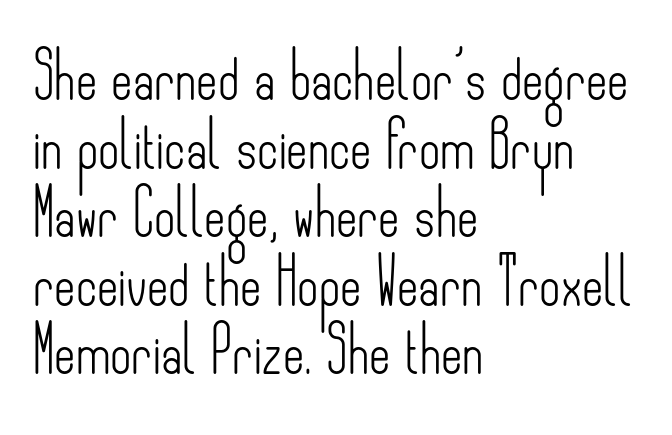
Q: Is the text bold? A: No.
Q: Is the text italic (slanted)? A: No, it is upright.
Q: Is the typeface a serif or a sans-serif typeface? A: Sans-serif.
Q: Is the text underlined? A: No.
Q: How is the paragraph aligned? A: Left-aligned.
Q: Is the spacing between letters normal or unusually wide? A: Normal.
Q: Is the spacing between lines tight, normal or loose? A: Normal.
Q: Width (condensed, normal, or wide)? A: Condensed.
Q: Stroke contrast? A: Low.
Q: x-height? A: Small.
Q: Monospaced? A: No.
